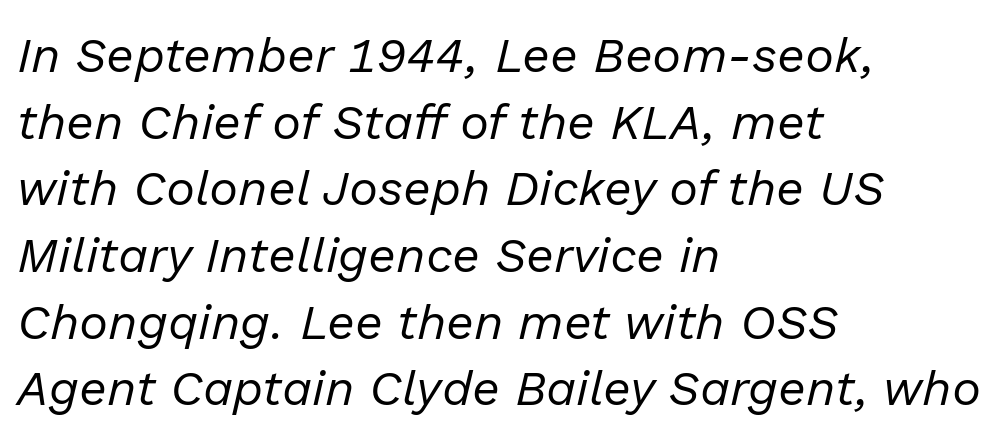
The image shows 49 px regular-weight type, italic (leaning right); set left-aligned, normal line spacing (1.36x), normal letter spacing, not underlined; low stroke contrast and a medium x-height.
